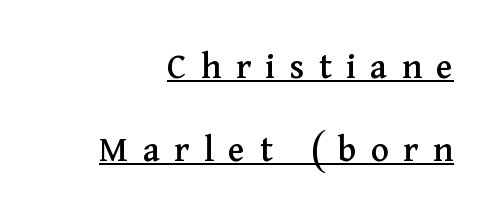
Q: Is the text italic (slanted)? A: No, it is upright.
Q: Is the typeface a serif or a sans-serif typeface? A: Serif.
Q: Is the text underlined? A: Yes.
Q: How is the paragraph aligned? A: Right-aligned.
Q: Is the spacing between letters normal or unusually wide? A: Unusually wide.
Q: Is the spacing between lines tight, normal or loose? A: Loose.
Q: Width (condensed, normal, or wide)? A: Normal.
Q: Stroke contrast? A: Medium.
Q: x-height? A: Medium.
Q: Monospaced? A: No.
